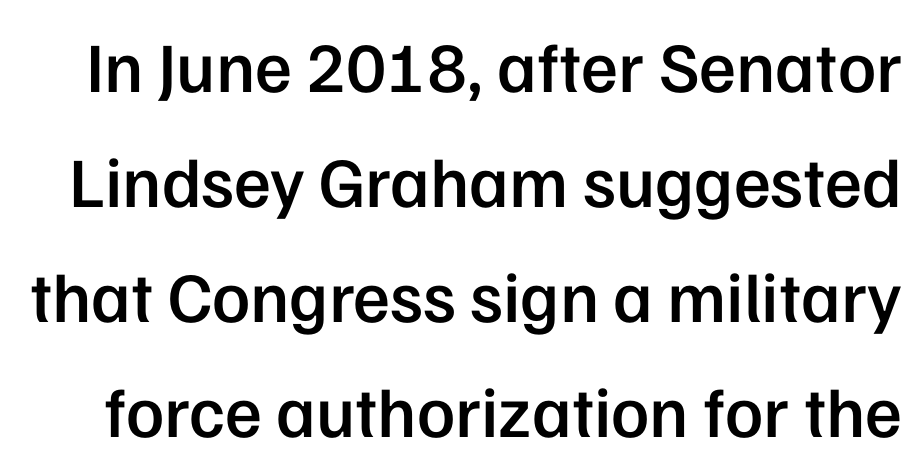
Q: Is the text bold? A: Semi-bold.
Q: Is the text italic (slanted)? A: No, it is upright.
Q: Is the typeface a serif or a sans-serif typeface? A: Sans-serif.
Q: Is the text underlined? A: No.
Q: Is the spacing between letters normal or unusually wide? A: Normal.
Q: Is the spacing between lines tight, normal or loose? A: Normal.
Q: Width (condensed, normal, or wide)? A: Normal.
Q: Stroke contrast? A: Low.
Q: x-height? A: Medium.
Q: Monospaced? A: No.
